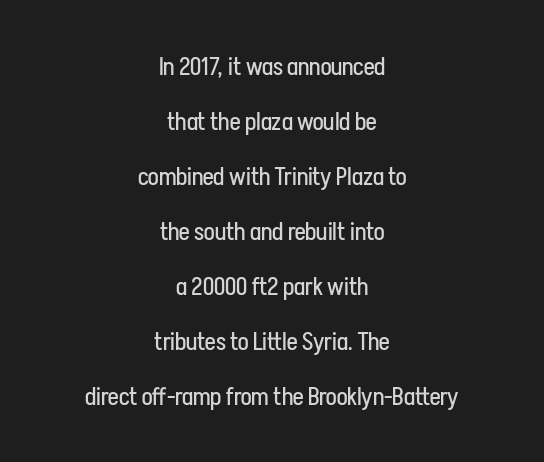
The lines in this sample share a center point and differ in where they start and stop. The strip under each line holds only bare page. Stems and bowls with no extra thickness — not bold. Loosely led — the rows are spread out. A typesetter would call this zero additional tracking.
